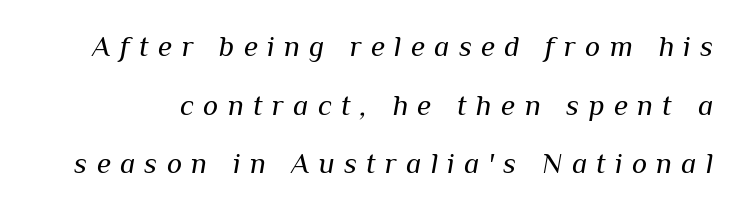
{"italic": "yes", "lean": "right", "slant_degrees": 10, "bold": "no", "weight": "regular", "width": "normal", "stroke_contrast": "medium", "x_height": "medium", "monospaced": "no", "underline": "no", "line_spacing": "loose", "line_spacing_ratio": 2.02, "letter_spacing": "wide", "letter_spacing_em": 0.32, "glyph_px": 29}
